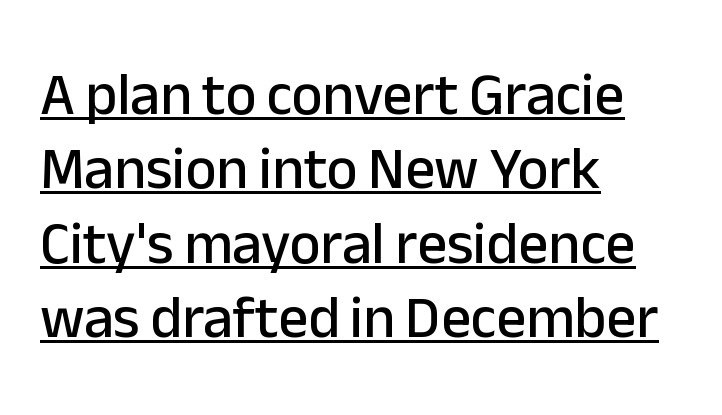
Q: Is the text italic (slanted)? A: No, it is upright.
Q: Is the typeface a serif or a sans-serif typeface? A: Sans-serif.
Q: Is the text underlined? A: Yes.
Q: How is the paragraph aligned? A: Left-aligned.
Q: Is the spacing between letters normal or unusually wide? A: Normal.
Q: Is the spacing between lines tight, normal or loose? A: Normal.
Q: Width (condensed, normal, or wide)? A: Normal.
Q: Stroke contrast? A: Low.
Q: x-height? A: Medium.
Q: Monospaced? A: No.
